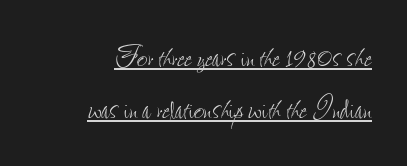
The image shows 37 px thin, condensed type; set right-aligned, normal line spacing (1.4x), normal letter spacing, underlined; low stroke contrast and a small x-height.
